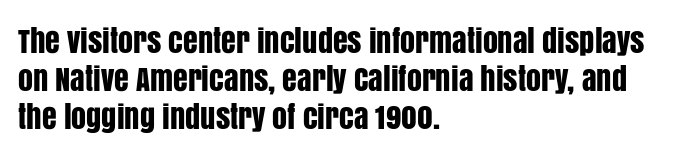
Q: Is the text italic (slanted)? A: No, it is upright.
Q: Is the typeface a serif or a sans-serif typeface? A: Sans-serif.
Q: Is the text underlined? A: No.
Q: How is the paragraph aligned? A: Left-aligned.
Q: Is the spacing between letters normal or unusually wide? A: Normal.
Q: Is the spacing between lines tight, normal or loose? A: Normal.
Q: Width (condensed, normal, or wide)? A: Condensed.
Q: Stroke contrast? A: Low.
Q: x-height? A: Large.
Q: Monospaced? A: No.
